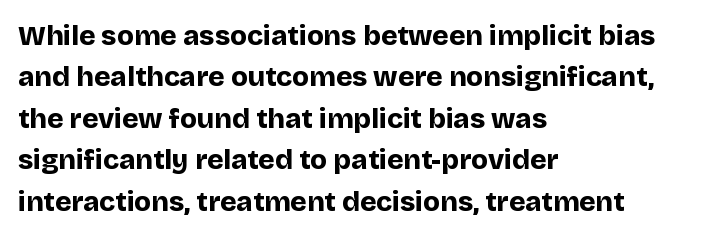
Q: Is the text bold? A: Yes.
Q: Is the text italic (slanted)? A: No, it is upright.
Q: Is the typeface a serif or a sans-serif typeface? A: Sans-serif.
Q: Is the text underlined? A: No.
Q: How is the paragraph aligned? A: Left-aligned.
Q: Is the spacing between letters normal or unusually wide? A: Normal.
Q: Is the spacing between lines tight, normal or loose? A: Normal.
Q: Width (condensed, normal, or wide)? A: Normal.
Q: Stroke contrast? A: Low.
Q: x-height? A: Large.
Q: Monospaced? A: No.
